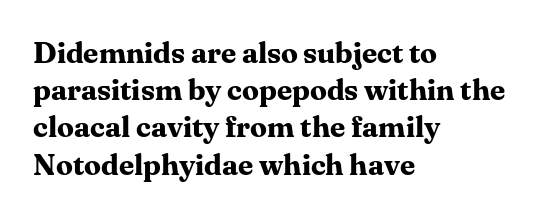
Q: Is the text bold? A: Yes.
Q: Is the text italic (slanted)? A: No, it is upright.
Q: Is the typeface a serif or a sans-serif typeface? A: Serif.
Q: Is the text underlined? A: No.
Q: How is the paragraph aligned? A: Left-aligned.
Q: Is the spacing between letters normal or unusually wide? A: Normal.
Q: Width (condensed, normal, or wide)? A: Normal.
Q: Stroke contrast? A: Medium.
Q: x-height? A: Medium.
Q: Monospaced? A: No.
